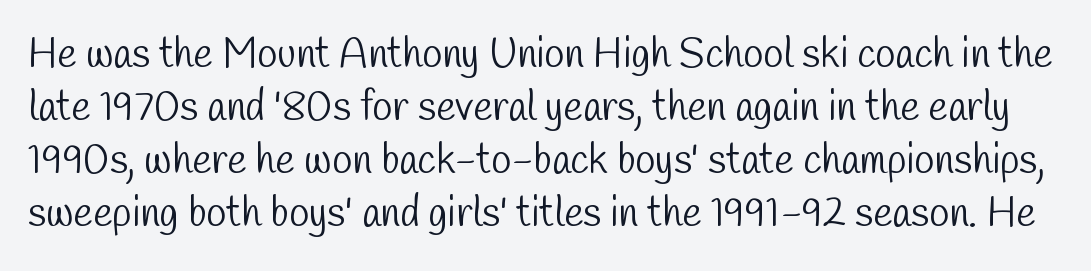
Successive baselines arrive at the customary interval. The specimen omits any rule beneath the text block's lines. In terms of letterform style, serifs are entirely absent. Caption: face not bold, strokes unweighted. Glyph-to-glyph distance matches everyday printed text.
